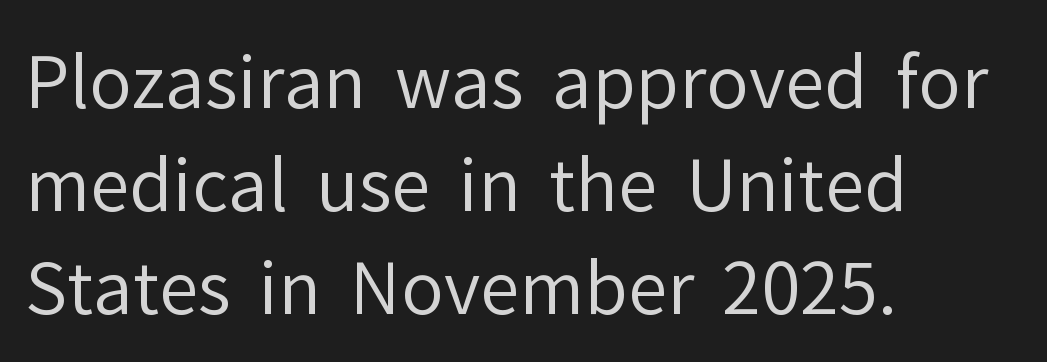
The weight tops out at a normal text grade. Horizontal bands of white between lines are of average thickness. Is this a sans? Yes — the strokes have no serifs. Line beginnings align vertically; line endings do not.
